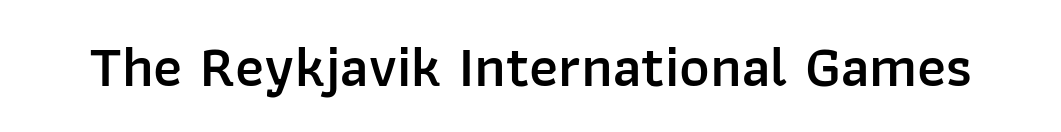
Nobody touched the tracking dial on this one. Firm but not heavy-handed strokes: this text is semibold. The glyphs in this specimen are sans serif. The lettering stays uniformly vertical, giving the passage a roman look. Letters rest on an invisible, unmarked baseline. Varying glyph widths throughout — classic text-font behaviour.
